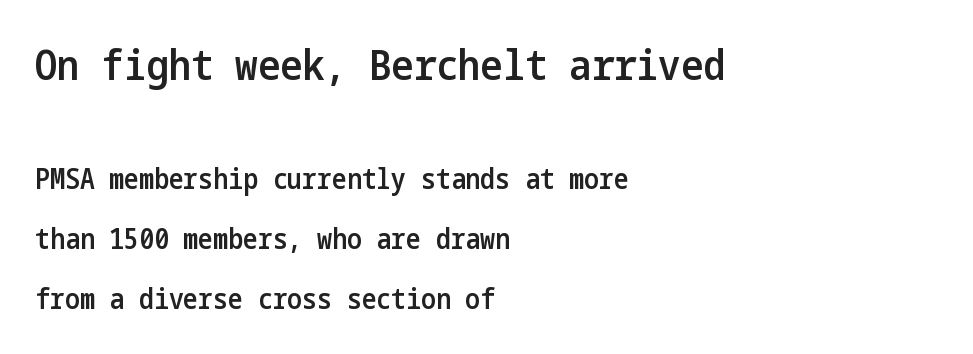
The image shows 42 px semibold, condensed sans-serif type, upright; set left-aligned, loose line spacing (2.15x), normal letter spacing, not underlined; the first (top) block is 1.5x larger; low stroke contrast and a medium x-height.
